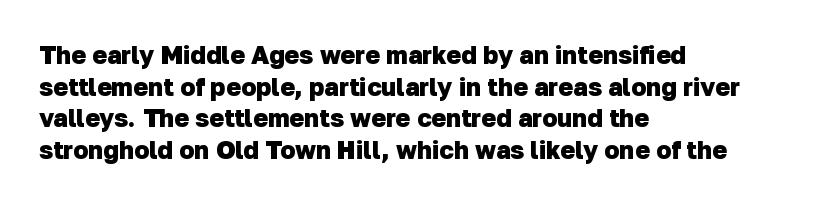
Q: Is the text bold? A: Yes.
Q: Is the text underlined? A: No.
Q: How is the paragraph aligned? A: Left-aligned.
Q: Is the spacing between letters normal or unusually wide? A: Normal.
Q: Is the spacing between lines tight, normal or loose? A: Normal.
